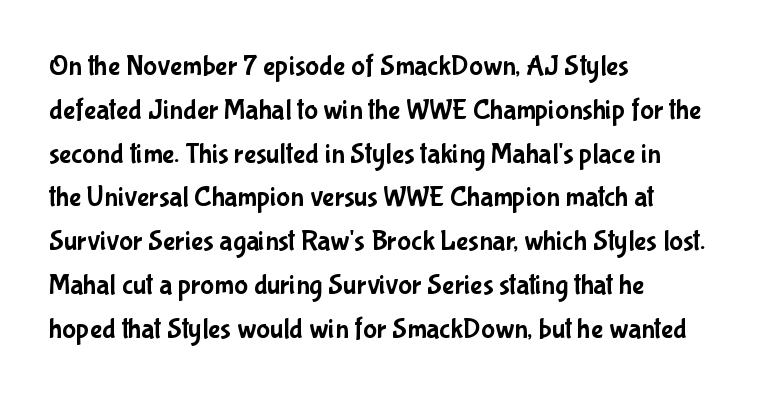
Upright lettering throughout. Letterform terminals end flat and unadorned throughout the passage. Inter-character spacing is left at the font's built-in metrics. Compared with typical paragraphs, the rows here are spaced about the same.
